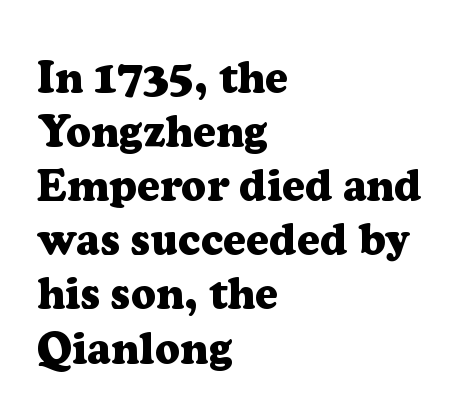
The image shows 44 px heavy serif type, upright; set left-aligned, line spacing 1.23x, normal letter spacing, not underlined; low stroke contrast and a medium x-height.
